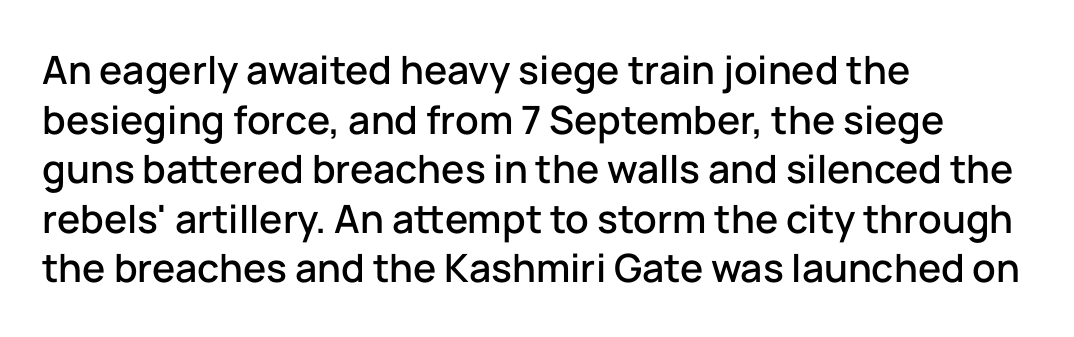
{"serif": "no", "italic": "no", "width": "normal", "stroke_contrast": "low", "x_height": "medium", "monospaced": "no", "underline": "no", "align": "left", "line_spacing": "normal", "line_spacing_ratio": 1.27, "letter_spacing": "normal", "letter_spacing_em": 0.0, "glyph_px": 39}
